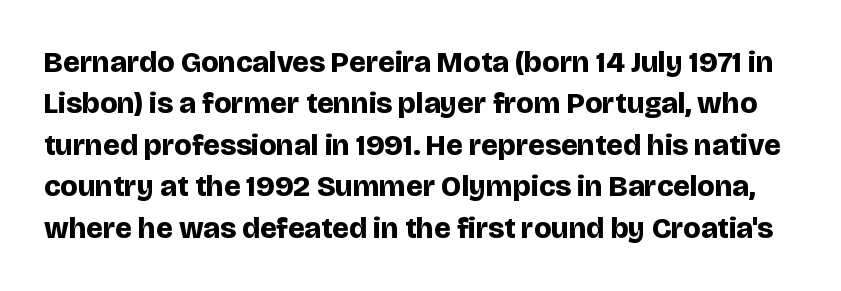
Q: Is the text bold? A: Yes.
Q: Is the text italic (slanted)? A: No, it is upright.
Q: Is the typeface a serif or a sans-serif typeface? A: Sans-serif.
Q: Is the text underlined? A: No.
Q: Is the spacing between letters normal or unusually wide? A: Normal.
Q: Is the spacing between lines tight, normal or loose? A: Normal.
Q: Width (condensed, normal, or wide)? A: Normal.
Q: Stroke contrast? A: Low.
Q: x-height? A: Large.
Q: Monospaced? A: No.
